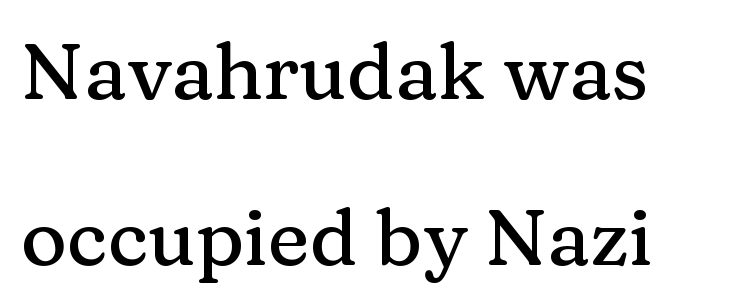
The letters advance in unequal steps, a hallmark of proportional type. Stroke terminals: seriffed. Alignment: flush left. Does the lettering tilt? It doesn't — this is upright. This sample trades compactness for vertical openness between lines. Underlining? Definitely not there.
